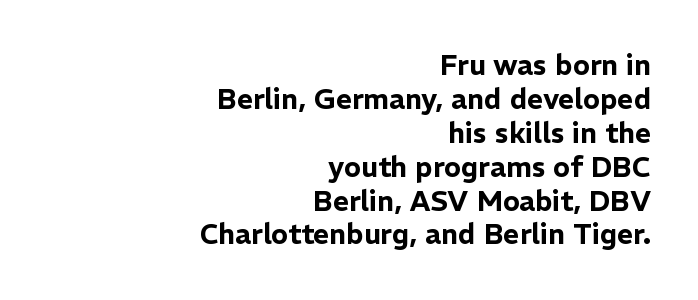
The image shows 28 px sans-serif type, upright; set right-aligned, line spacing 1.21x, normal letter spacing, not underlined; low stroke contrast and a medium x-height.
